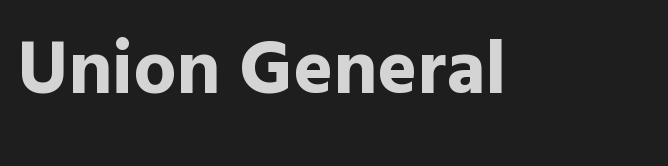
Q: Is the text bold? A: Yes.
Q: Is the text italic (slanted)? A: No, it is upright.
Q: Is the typeface a serif or a sans-serif typeface? A: Sans-serif.
Q: Is the text underlined? A: No.
Q: Is the spacing between letters normal or unusually wide? A: Normal.
Q: Width (condensed, normal, or wide)? A: Normal.
Q: x-height? A: Medium.
Q: Monospaced? A: No.
